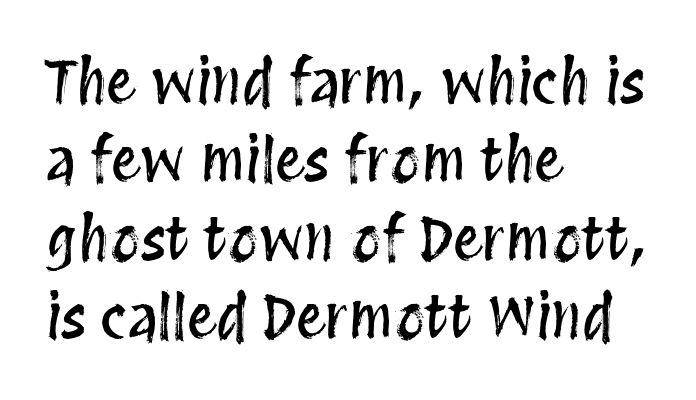
Q: Is the text italic (slanted)? A: No, it is upright.
Q: Is the text underlined? A: No.
Q: How is the paragraph aligned? A: Left-aligned.
Q: Is the spacing between letters normal or unusually wide? A: Normal.
Q: Is the spacing between lines tight, normal or loose? A: Normal.
Q: Width (condensed, normal, or wide)? A: Condensed.
Q: Stroke contrast? A: Medium.
Q: x-height? A: Large.
Q: Monospaced? A: No.
